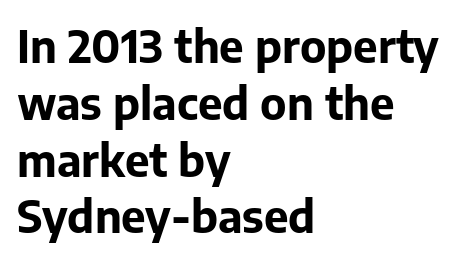
Q: Is the text bold? A: Yes.
Q: Is the text italic (slanted)? A: No, it is upright.
Q: Is the typeface a serif or a sans-serif typeface? A: Sans-serif.
Q: Is the text underlined? A: No.
Q: How is the paragraph aligned? A: Left-aligned.
Q: Is the spacing between letters normal or unusually wide? A: Normal.
Q: Is the spacing between lines tight, normal or loose? A: Normal.
Q: Width (condensed, normal, or wide)? A: Normal.
Q: Stroke contrast? A: Low.
Q: x-height? A: Medium.
Q: Monospaced? A: No.
